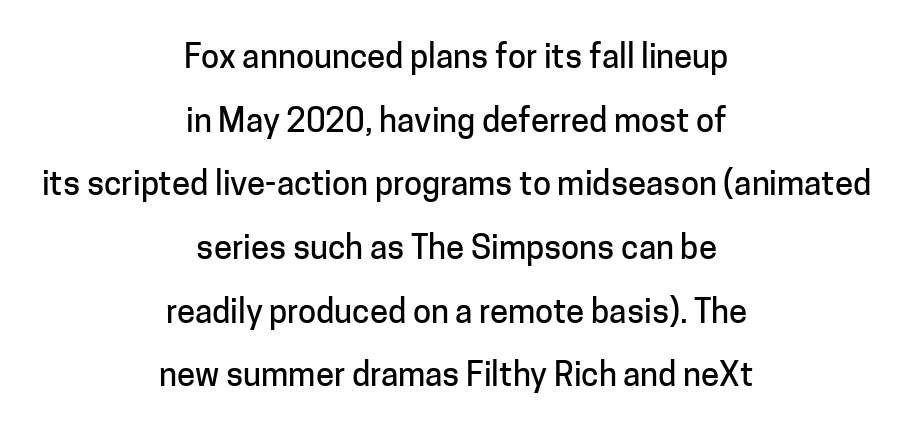
The image shows 33 px sans-serif type, upright; set centered, loose line spacing (1.93x), normal letter spacing, not underlined; low stroke contrast and a medium x-height.
